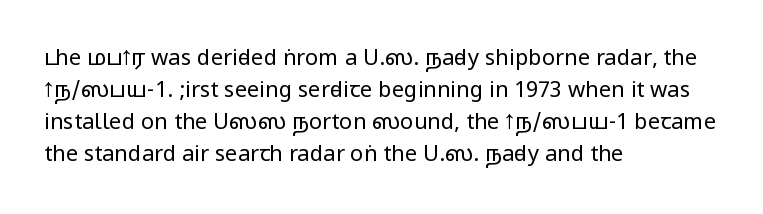
The image shows 22 px text type, upright; set left-aligned, normal line spacing (1.45x), normal letter spacing, not underlined.
